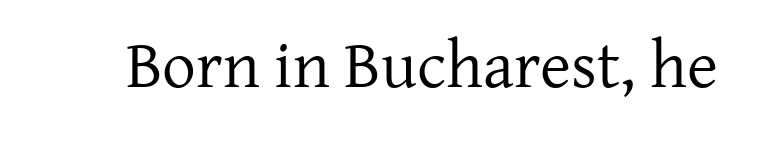
{"serif": "yes", "italic": "no", "bold": "no", "weight": "regular", "width": "normal", "stroke_contrast": "low", "x_height": "medium", "monospaced": "no", "underline": "no", "letter_spacing": "normal", "letter_spacing_em": 0.0, "glyph_px": 67}
